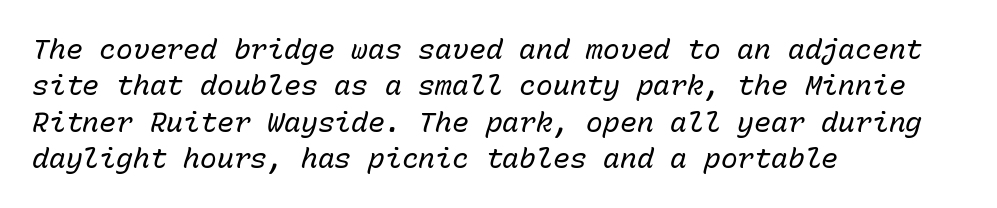
Q: Is the text bold? A: No.
Q: Is the text italic (slanted)? A: Yes, it leans right by about 15 degrees.
Q: Is the text underlined? A: No.
Q: How is the paragraph aligned? A: Left-aligned.
Q: Is the spacing between letters normal or unusually wide? A: Normal.
Q: Is the spacing between lines tight, normal or loose? A: Normal.
Q: Width (condensed, normal, or wide)? A: Normal.
Q: Stroke contrast? A: Low.
Q: x-height? A: Medium.
Q: Monospaced? A: Yes.
